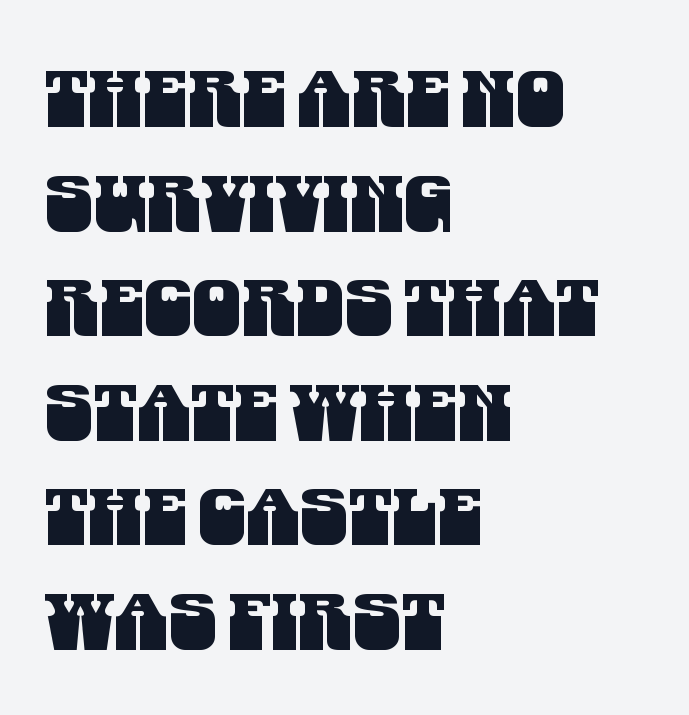
The image shows 78 px condensed sans-serif type; set left-aligned, normal line spacing (1.34x), normal letter spacing, not underlined; medium stroke contrast and a large x-height.
